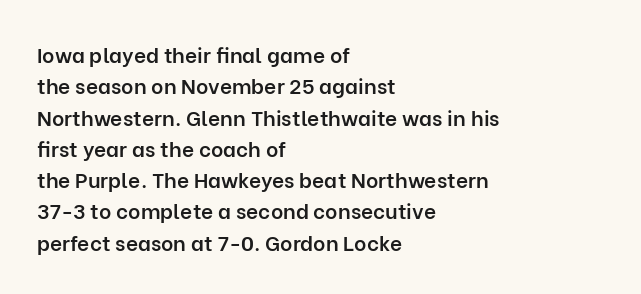
The image shows 21 px text type, upright; set left-aligned, normal line spacing (1.49x), normal letter spacing, not underlined.
